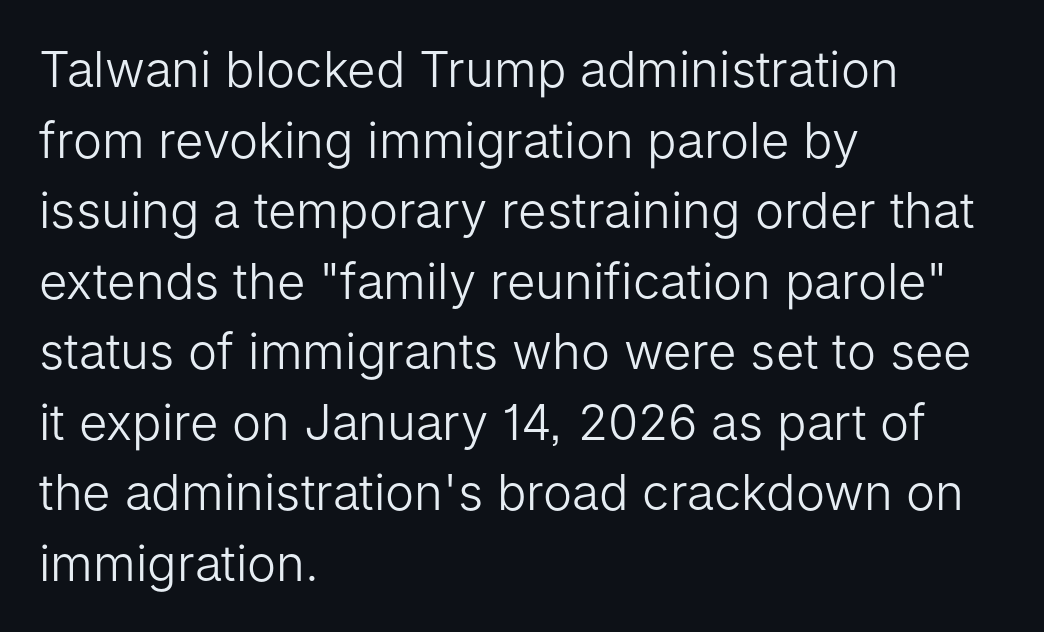
The ragged edge is on the right, which tells us the setting is flush left. On a weight scale, this lands at 450 or below. Nope, not italic — everything's standing straight. Think of a printed novel: that variable character pitch is what you see here. No extra tracking has been applied to these lines.
